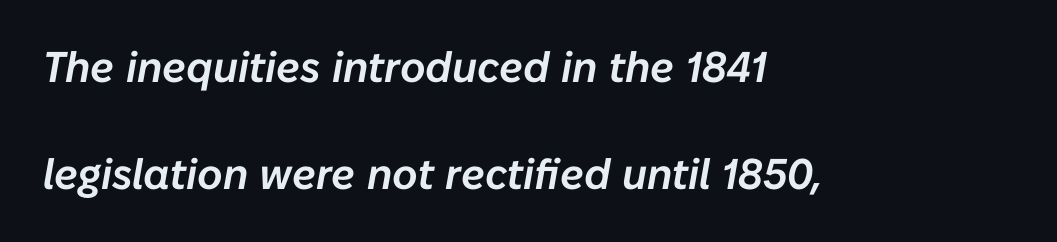
Q: Is the text italic (slanted)? A: Yes, it leans right by about 10 degrees.
Q: Is the text underlined? A: No.
Q: How is the paragraph aligned? A: Left-aligned.
Q: Is the spacing between letters normal or unusually wide? A: Normal.
Q: Is the spacing between lines tight, normal or loose? A: Loose.
Q: Width (condensed, normal, or wide)? A: Normal.
Q: Stroke contrast? A: Low.
Q: x-height? A: Medium.
Q: Monospaced? A: No.
